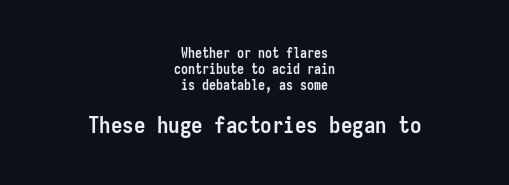
{"italic": "no", "bold": "yes", "underline": "no", "align": "center", "line_spacing": "tight", "line_spacing_ratio": 1.14, "letter_spacing": "normal", "letter_spacing_em": 0.0, "larger_block": "second", "size_ratio": 1.64, "glyph_px": 23}
